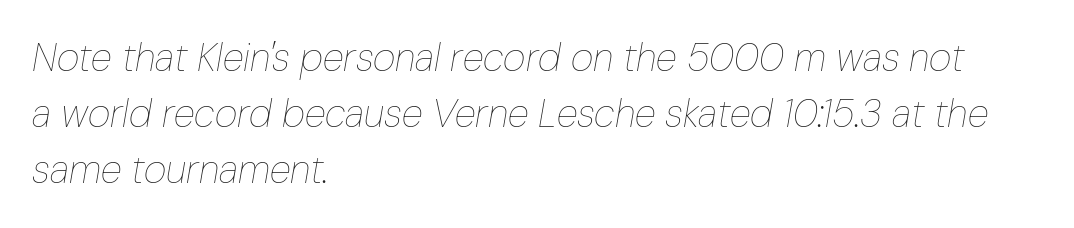
The image shows 39 px thin, condensed type, italic (leaning right); set left-aligned, normal line spacing (1.43x), normal letter spacing, not underlined; low stroke contrast and a medium x-height.
